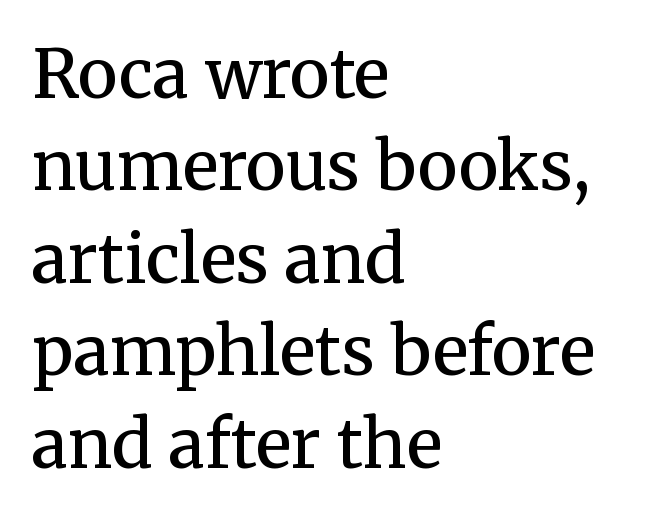
Q: Is the text bold? A: Semi-bold.
Q: Is the text italic (slanted)? A: No, it is upright.
Q: Is the typeface a serif or a sans-serif typeface? A: Serif.
Q: Is the text underlined? A: No.
Q: How is the paragraph aligned? A: Left-aligned.
Q: Is the spacing between letters normal or unusually wide? A: Normal.
Q: Is the spacing between lines tight, normal or loose? A: Normal.
Q: Width (condensed, normal, or wide)? A: Normal.
Q: Stroke contrast? A: Medium.
Q: x-height? A: Medium.
Q: Monospaced? A: No.
